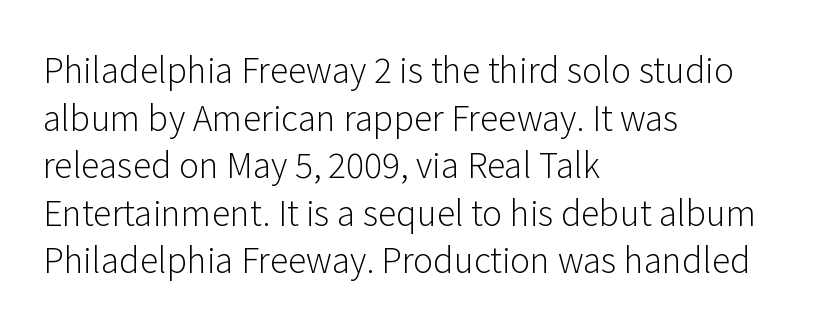
{"serif": "no", "italic": "no", "bold": "no", "weight": "light", "width": "normal", "stroke_contrast": "low", "x_height": "medium", "monospaced": "no", "underline": "no", "align": "left", "line_spacing": "normal", "line_spacing_ratio": 1.4, "letter_spacing": "normal", "letter_spacing_em": 0.0, "glyph_px": 34}
